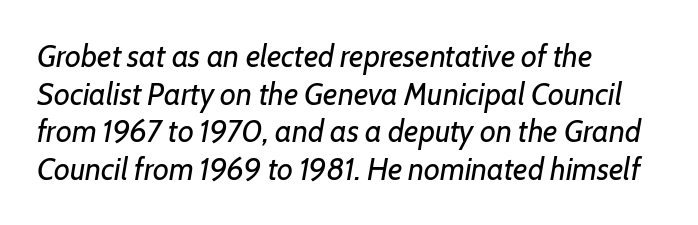
The image shows 31 px regular-weight type, italic (leaning right); set left-aligned, line spacing 1.21x, normal letter spacing, not underlined; low stroke contrast and a medium x-height.
